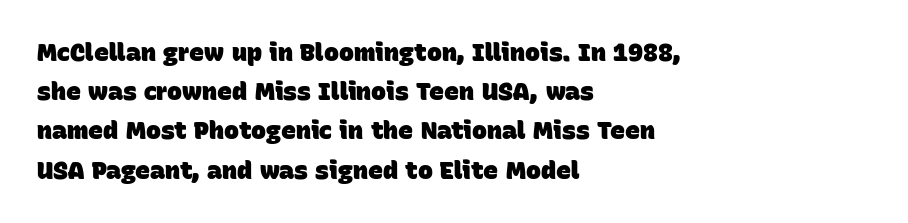
Q: Is the text bold? A: Yes.
Q: Is the text underlined? A: No.
Q: How is the paragraph aligned? A: Left-aligned.
Q: Is the spacing between letters normal or unusually wide? A: Normal.
Q: Is the spacing between lines tight, normal or loose? A: Normal.
